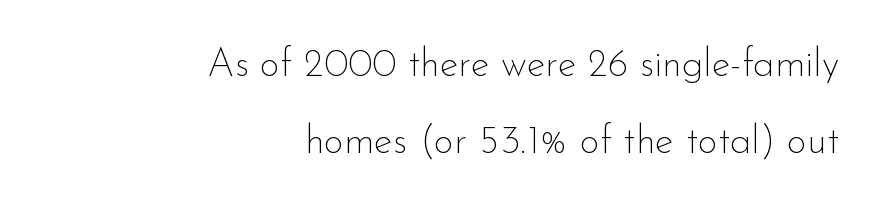
The image shows 39 px thin sans-serif type, upright; set right-aligned, loose line spacing (1.98x), normal letter spacing, not underlined; low stroke contrast and a small x-height.
